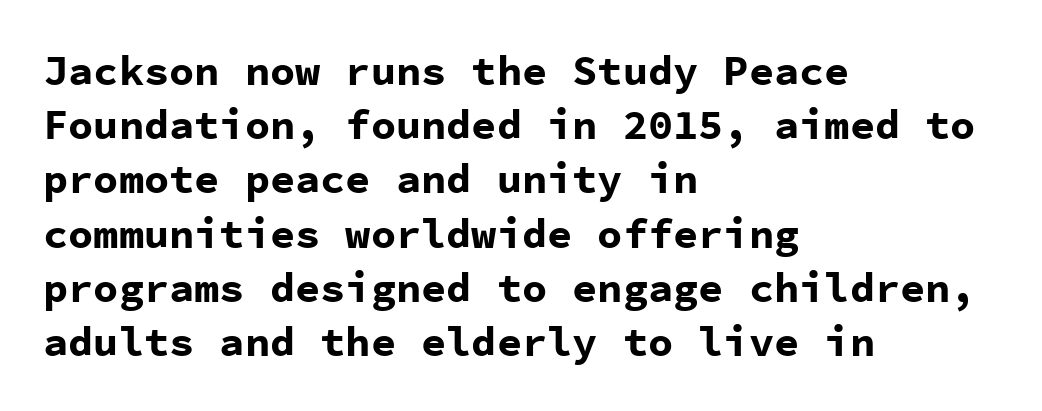
Q: Is the text bold? A: Yes.
Q: Is the text italic (slanted)? A: No, it is upright.
Q: Is the typeface a serif or a sans-serif typeface? A: Sans-serif.
Q: Is the text underlined? A: No.
Q: How is the paragraph aligned? A: Left-aligned.
Q: Is the spacing between letters normal or unusually wide? A: Normal.
Q: Is the spacing between lines tight, normal or loose? A: Normal.
Q: Width (condensed, normal, or wide)? A: Normal.
Q: Stroke contrast? A: Low.
Q: x-height? A: Medium.
Q: Monospaced? A: Yes.
